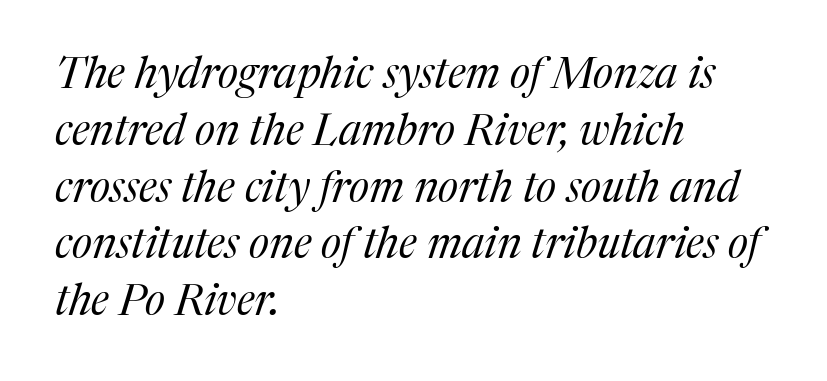
{"serif": "yes", "italic": "yes", "lean": "right", "slant_degrees": 17, "bold": "no", "weight": "regular", "width": "normal", "stroke_contrast": "medium", "x_height": "medium", "monospaced": "no", "underline": "no", "align": "left", "line_spacing": "normal", "line_spacing_ratio": 1.32, "letter_spacing": "normal", "letter_spacing_em": 0.0, "glyph_px": 43}
